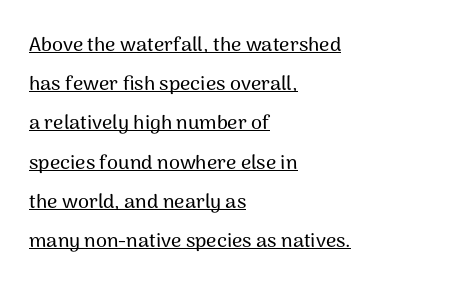
The image shows 20 px text type, upright; set left-aligned, loose line spacing (1.96x), normal letter spacing, underlined.
